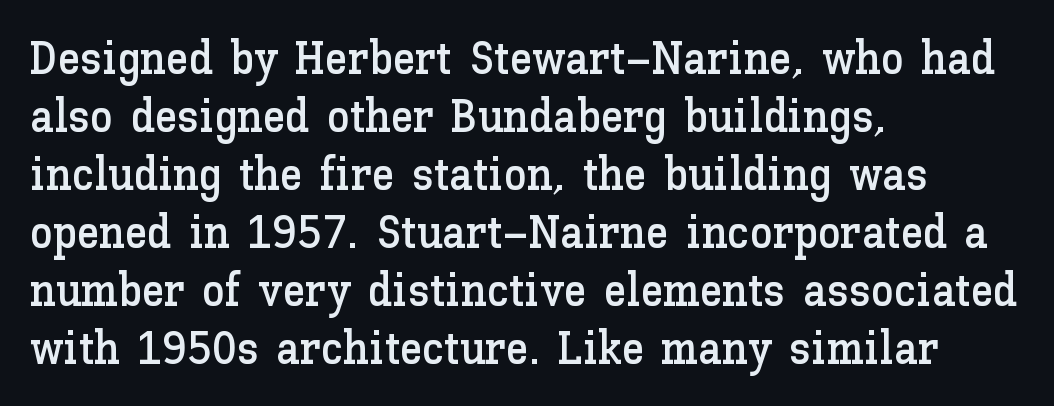
Glyph-to-glyph distance matches everyday printed text. Only glyphs here, with clear space below each row. These lines were composed using upright roman letters. Character widths vary here, with narrow letters taking less room than wide ones. A classic flush-left, rag-right setting is used for this passage. Quick note: interline space is typical.
